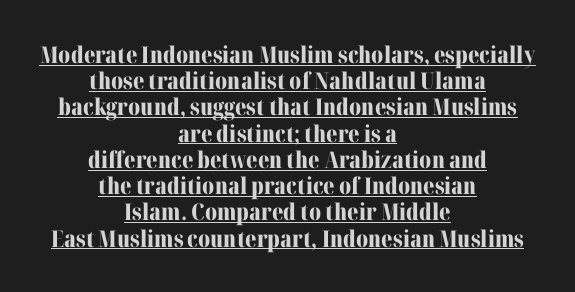
In terms of letterspacing, this is plain default setting. Leading: reduced. The axis of the letterforms is exactly vertical. Does the copy run flush right? No — it is centered line by line. A dark, heavy texture on the line: the type is bold. This sample carries an underscore along the baseline area.
